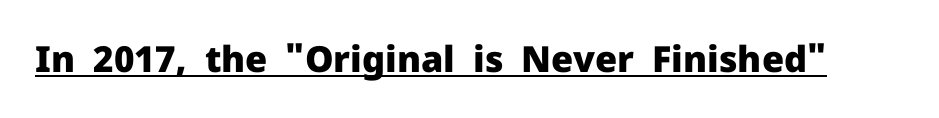
The image shows 36 px heavy sans-serif type, upright; set normal letter spacing, underlined; low stroke contrast and a medium x-height.
